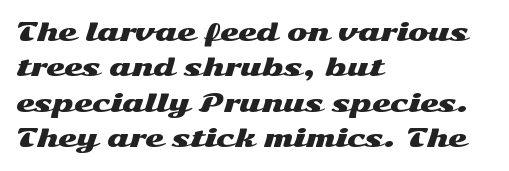
Q: Is the text italic (slanted)? A: Yes.
Q: Is the text underlined? A: No.
Q: How is the paragraph aligned? A: Left-aligned.
Q: Is the spacing between letters normal or unusually wide? A: Normal.
Q: Is the spacing between lines tight, normal or loose? A: Normal.
